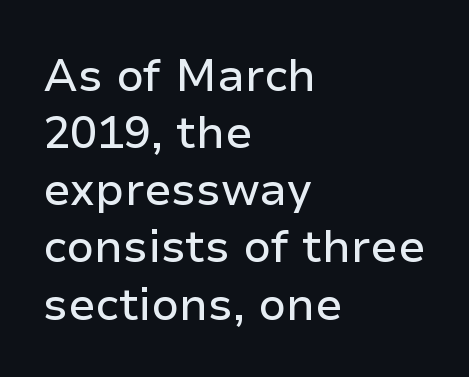
Q: Is the text italic (slanted)? A: No, it is upright.
Q: Is the typeface a serif or a sans-serif typeface? A: Sans-serif.
Q: Is the text underlined? A: No.
Q: How is the paragraph aligned? A: Left-aligned.
Q: Is the spacing between letters normal or unusually wide? A: Normal.
Q: Is the spacing between lines tight, normal or loose? A: Normal.
Q: Width (condensed, normal, or wide)? A: Normal.
Q: Stroke contrast? A: Low.
Q: x-height? A: Medium.
Q: Monospaced? A: No.
